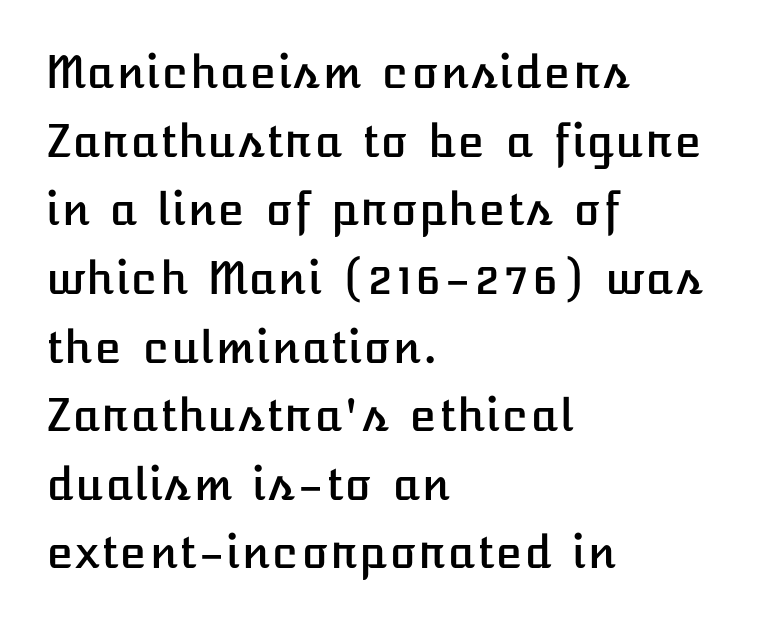
Q: Is the text italic (slanted)? A: No, it is upright.
Q: Is the text underlined? A: No.
Q: How is the paragraph aligned? A: Left-aligned.
Q: Is the spacing between letters normal or unusually wide? A: Normal.
Q: Is the spacing between lines tight, normal or loose? A: Normal.
Q: Width (condensed, normal, or wide)? A: Normal.
Q: Stroke contrast? A: Low.
Q: x-height? A: Medium.
